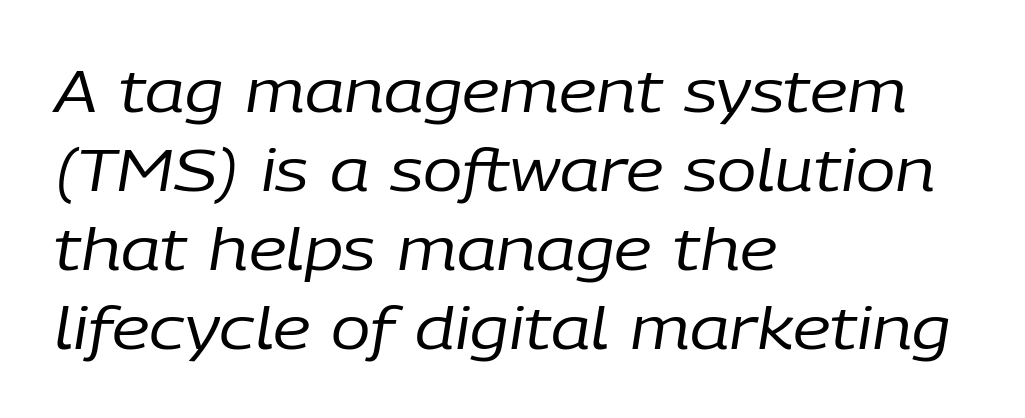
{"italic": "yes", "lean": "right", "slant_degrees": 9, "bold": "no", "weight": "regular", "width": "normal", "stroke_contrast": "low", "x_height": "medium", "monospaced": "no", "underline": "no", "align": "left", "line_spacing": "normal", "line_spacing_ratio": 1.34, "letter_spacing": "normal", "letter_spacing_em": 0.0, "glyph_px": 59}
